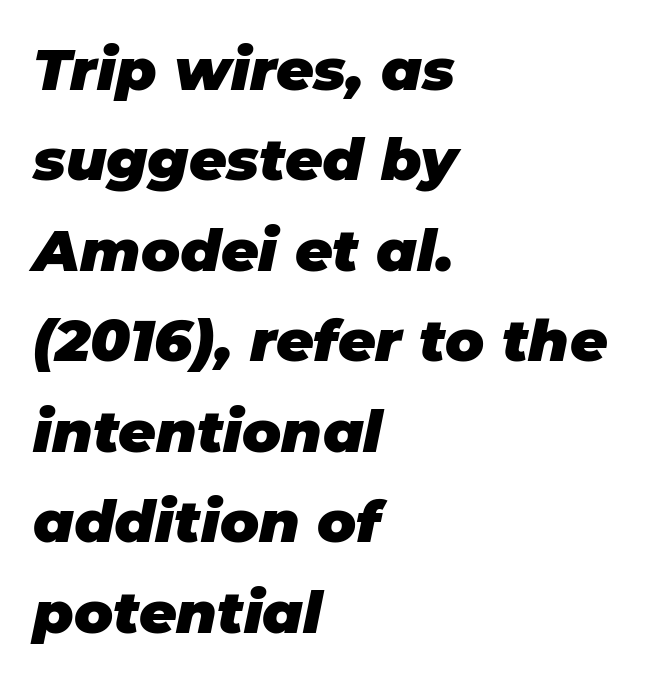
The image shows 58 px heavy type, italic (leaning right); set left-aligned, normal line spacing (1.56x), normal letter spacing, not underlined; low stroke contrast and a large x-height.
